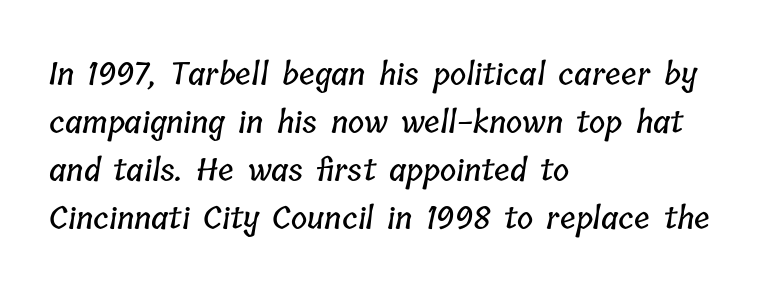
{"width": "condensed", "stroke_contrast": "low", "x_height": "medium", "monospaced": "no", "underline": "no", "align": "left", "line_spacing": "normal", "line_spacing_ratio": 1.55, "letter_spacing": "normal", "letter_spacing_em": 0.0, "glyph_px": 31}
